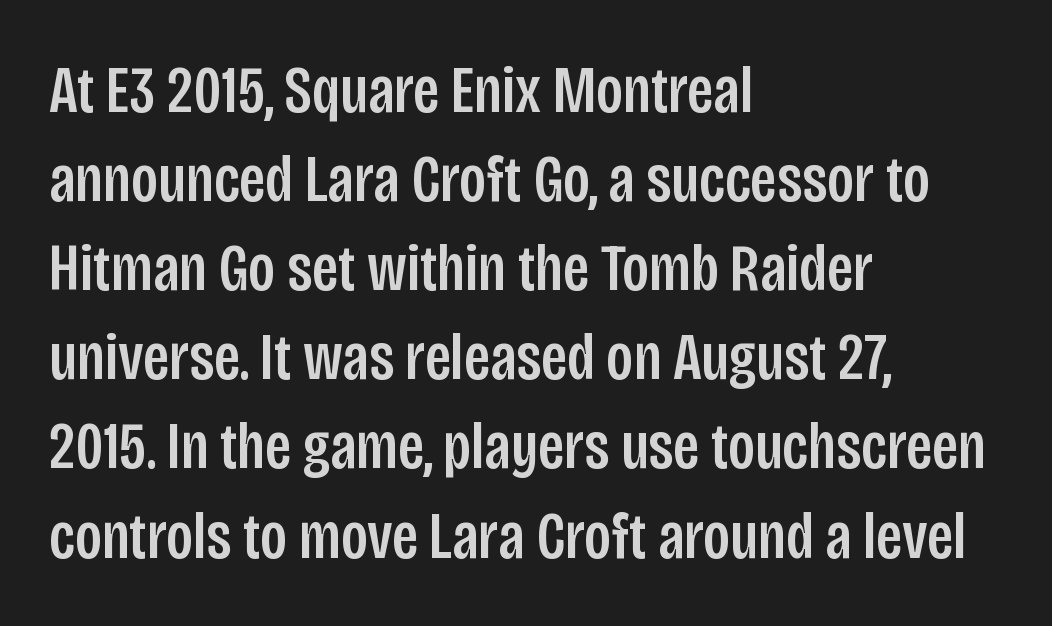
The image shows 67 px condensed sans-serif type, upright; set left-aligned, normal line spacing (1.33x), normal letter spacing, not underlined; low stroke contrast and a large x-height.
